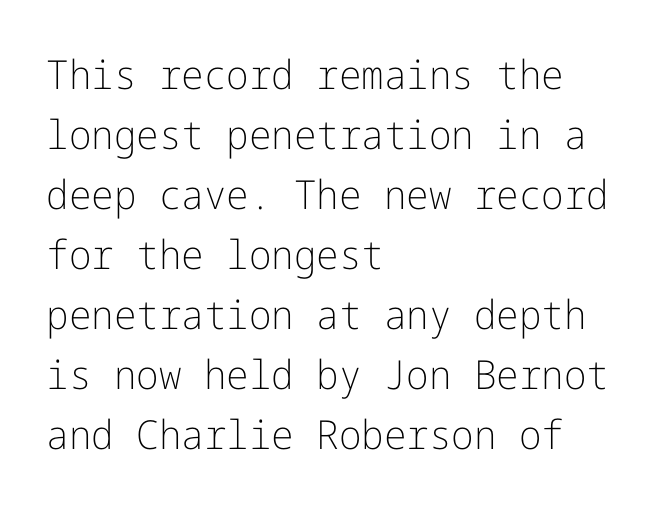
The image shows 40 px light sans-serif type, upright; set left-aligned, normal line spacing (1.5x), normal letter spacing, not underlined; low stroke contrast and a medium x-height.
